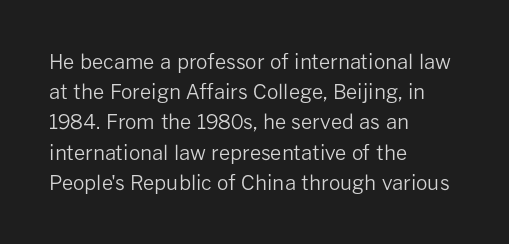
Q: Is the text bold? A: No.
Q: Is the text italic (slanted)? A: No, it is upright.
Q: Is the text underlined? A: No.
Q: How is the paragraph aligned? A: Left-aligned.
Q: Is the spacing between letters normal or unusually wide? A: Normal.
Q: Is the spacing between lines tight, normal or loose? A: Normal.
